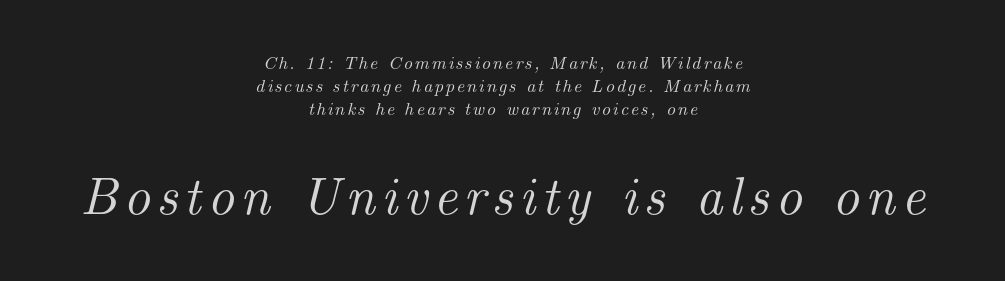
The block sitting lower on the canvas is the one with enlarged characters. Successive baselines arrive at the customary interval. These lines are rendered in a variable-pitch font. The passage is arranged like a title page — every line centered. Nobody drew a line under any word here. The font family rendered here belongs to the serif group.
